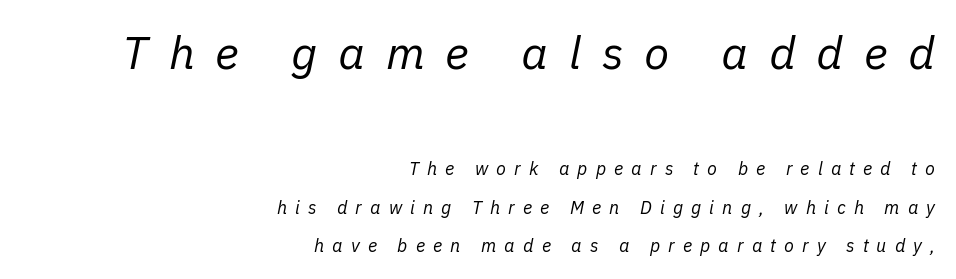
{"italic": "yes", "lean": "right", "slant_degrees": 11, "bold": "no", "weight": "regular", "width": "normal", "stroke_contrast": "low", "x_height": "medium", "monospaced": "no", "underline": "no", "align": "right", "line_spacing": "loose", "line_spacing_ratio": 2.14, "letter_spacing": "wide", "letter_spacing_em": 0.45, "larger_block": "first", "size_ratio": 2.56, "glyph_px": 46}
